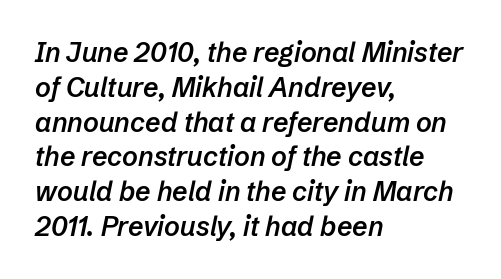
The image shows 27 px text type, italic (leaning right); set left-aligned, normal line spacing (1.29x), normal letter spacing, not underlined.
